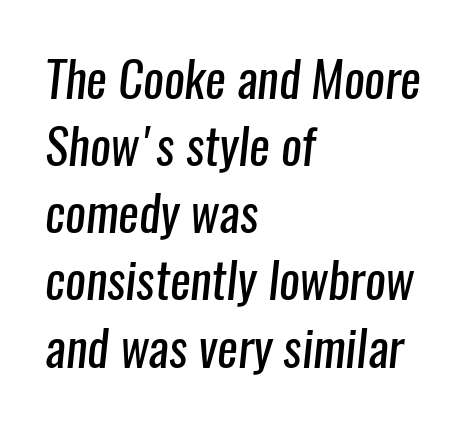
Q: Is the text bold? A: No.
Q: Is the typeface a serif or a sans-serif typeface? A: Sans-serif.
Q: Is the text underlined? A: No.
Q: How is the paragraph aligned? A: Left-aligned.
Q: Is the spacing between letters normal or unusually wide? A: Normal.
Q: Is the spacing between lines tight, normal or loose? A: Normal.
Q: Width (condensed, normal, or wide)? A: Condensed.
Q: Stroke contrast? A: Low.
Q: x-height? A: Medium.
Q: Monospaced? A: No.
